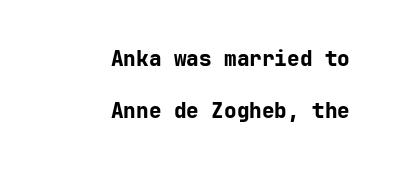
Q: Is the text bold? A: Yes.
Q: Is the text italic (slanted)? A: No, it is upright.
Q: Is the text underlined? A: No.
Q: How is the paragraph aligned? A: Right-aligned.
Q: Is the spacing between letters normal or unusually wide? A: Normal.
Q: Is the spacing between lines tight, normal or loose? A: Loose.
